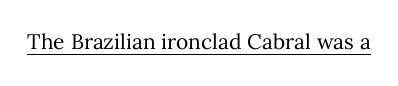
{"italic": "no", "bold": "no", "underline": "yes", "letter_spacing": "normal", "letter_spacing_em": 0.0, "glyph_px": 21}
